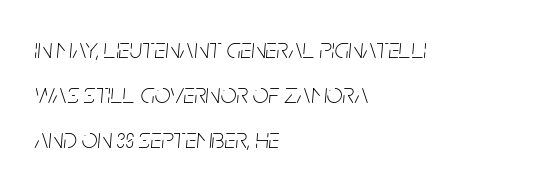
The image shows 28 px thin, condensed type, italic (leaning right); set left-aligned, normal line spacing (1.6x), normal letter spacing, not underlined; low stroke contrast and a large x-height.
